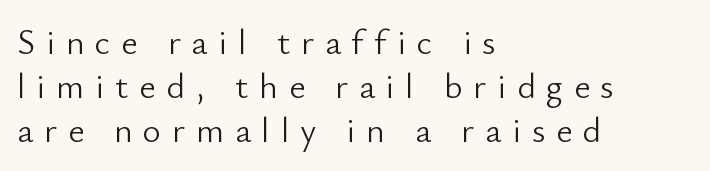
{"serif": "no", "italic": "no", "bold": "no", "weight": "light", "width": "normal", "stroke_contrast": "low", "x_height": "small", "monospaced": "no", "underline": "no", "align": "left", "line_spacing": "normal", "line_spacing_ratio": 1.26, "letter_spacing": "wide", "letter_spacing_em": 0.31, "glyph_px": 35}
